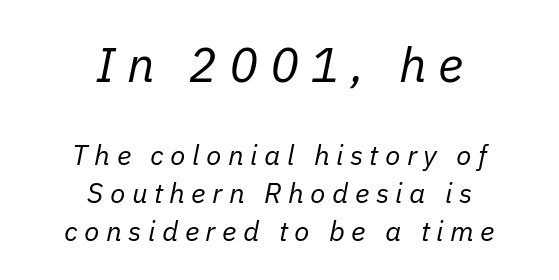
{"italic": "yes", "lean": "right", "slant_degrees": 11, "bold": "no", "weight": "regular", "width": "normal", "stroke_contrast": "low", "x_height": "medium", "monospaced": "no", "underline": "no", "align": "center", "line_spacing": "normal", "line_spacing_ratio": 1.35, "letter_spacing": "wide", "letter_spacing_em": 0.23, "larger_block": "first", "size_ratio": 1.75, "glyph_px": 49}
